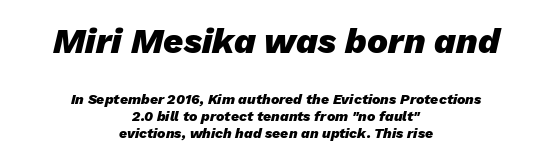
{"italic": "yes", "lean": "right", "slant_degrees": 13, "bold": "yes", "weight": "heavy", "width": "normal", "stroke_contrast": "low", "x_height": "medium", "monospaced": "no", "underline": "no", "align": "center", "line_spacing_ratio": 1.2, "letter_spacing": "normal", "letter_spacing_em": 0.0, "larger_block": "first", "size_ratio": 2.5, "glyph_px": 35}
